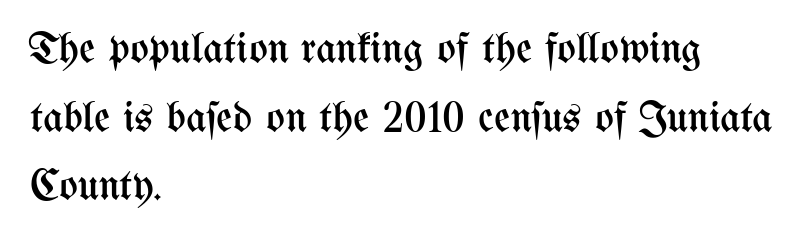
The image shows 44 px regular-weight, condensed type, upright; set left-aligned, normal line spacing (1.56x), normal letter spacing, not underlined; medium stroke contrast and a medium x-height.
